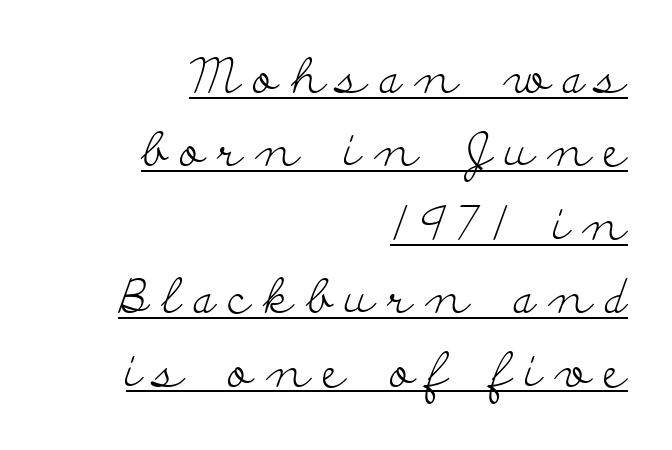
On a weight scale, this lands at 450 or below. A student would call this right alignment; a typographer would say flush right, rag left. Caption: expanded tracking, letters set apart. This rendering features underlined lettering. Varying glyph widths throughout — classic text-font behaviour.
